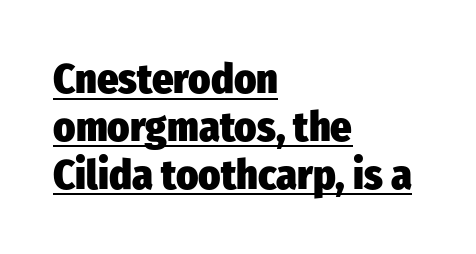
Note the varied advance widths — an 'i' is clearly narrower than an 'm'. Leading: reduced. These lines are set flush left with a ragged right edge. Nothing unusual about the tracking: characters are spaced as the font intends.
